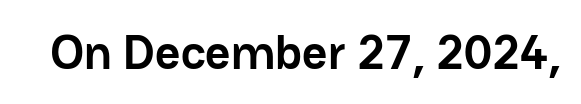
Here the glyphs are tracked normally, forming tight word shapes. Only glyphs here, with clear space below each row. Does the weight exceed regular? Yes, all the way to bold. Font category for this specimen: sans-serif. You could not count columns in this text — the font is proportionally spaced. Upright lettering throughout.
